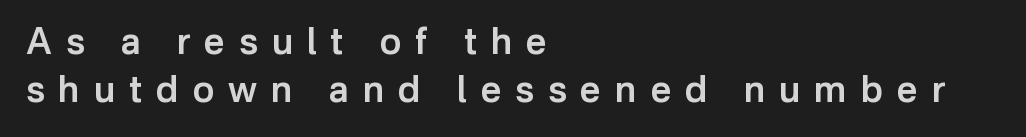
Q: Is the text bold? A: Semi-bold.
Q: Is the text italic (slanted)? A: No, it is upright.
Q: Is the typeface a serif or a sans-serif typeface? A: Sans-serif.
Q: Is the text underlined? A: No.
Q: How is the paragraph aligned? A: Left-aligned.
Q: Is the spacing between letters normal or unusually wide? A: Unusually wide.
Q: Is the spacing between lines tight, normal or loose? A: Normal.
Q: Width (condensed, normal, or wide)? A: Normal.
Q: Stroke contrast? A: Low.
Q: x-height? A: Medium.
Q: Monospaced? A: No.
